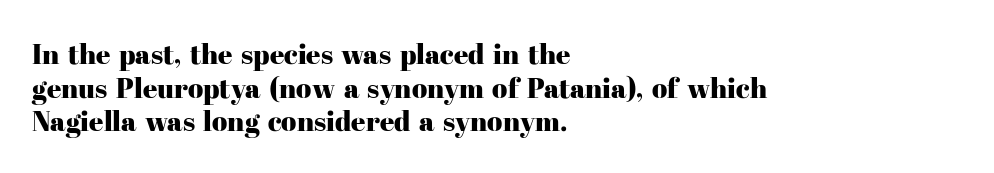
{"serif": "yes", "italic": "no", "width": "normal", "stroke_contrast": "high", "x_height": "medium", "monospaced": "no", "underline": "no", "align": "left", "line_spacing_ratio": 1.2, "letter_spacing": "normal", "letter_spacing_em": 0.0, "glyph_px": 28}
